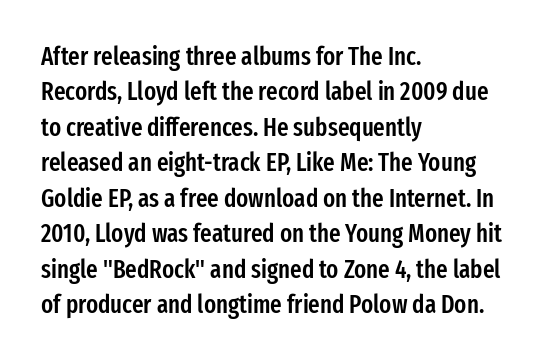
{"italic": "no", "bold": "semi", "underline": "no", "align": "left", "line_spacing": "normal", "line_spacing_ratio": 1.42, "letter_spacing": "normal", "letter_spacing_em": 0.0, "glyph_px": 25}
